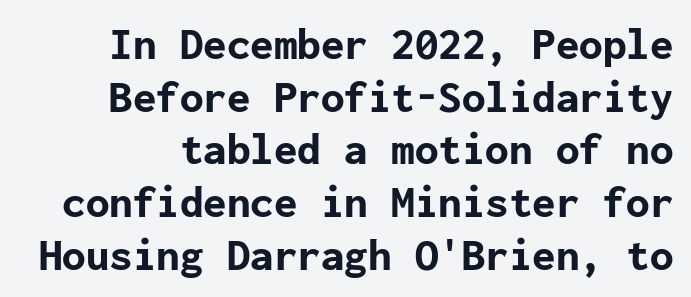
{"serif": "no", "italic": "no", "bold": "yes", "weight": "bold", "width": "normal", "stroke_contrast": "low", "x_height": "medium", "underline": "no", "line_spacing": "tight", "line_spacing_ratio": 1.12, "letter_spacing": "normal", "letter_spacing_em": 0.0, "glyph_px": 47}
